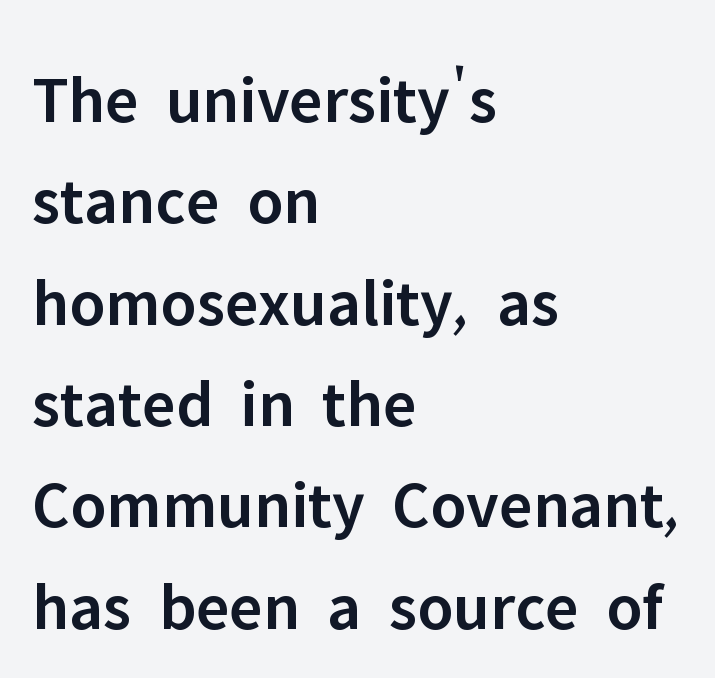
The image shows 68 px semibold sans-serif type, upright; set left-aligned, normal line spacing (1.49x), normal letter spacing, not underlined; low stroke contrast and a medium x-height.
